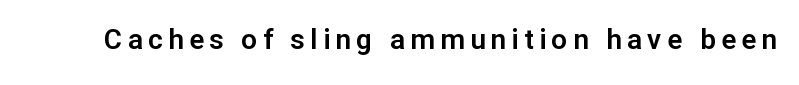
{"serif": "no", "italic": "no", "width": "normal", "stroke_contrast": "low", "x_height": "medium", "monospaced": "no", "underline": "no", "glyph_px": 28}
